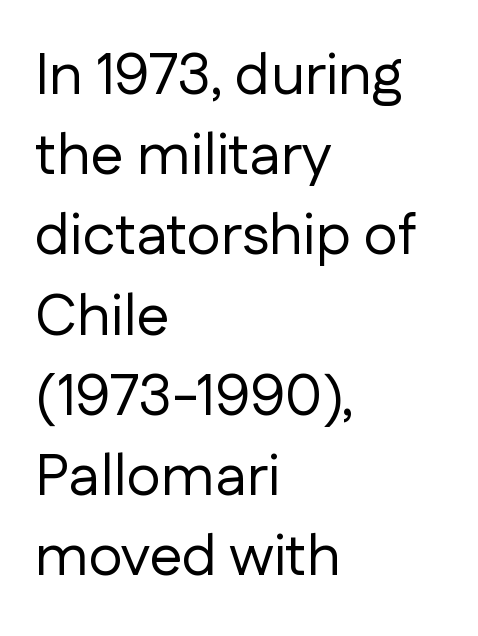
Q: Is the text bold? A: No.
Q: Is the text italic (slanted)? A: No, it is upright.
Q: Is the typeface a serif or a sans-serif typeface? A: Sans-serif.
Q: Is the text underlined? A: No.
Q: How is the paragraph aligned? A: Left-aligned.
Q: Is the spacing between letters normal or unusually wide? A: Normal.
Q: Is the spacing between lines tight, normal or loose? A: Normal.
Q: Width (condensed, normal, or wide)? A: Normal.
Q: Stroke contrast? A: Low.
Q: x-height? A: Medium.
Q: Monospaced? A: No.
